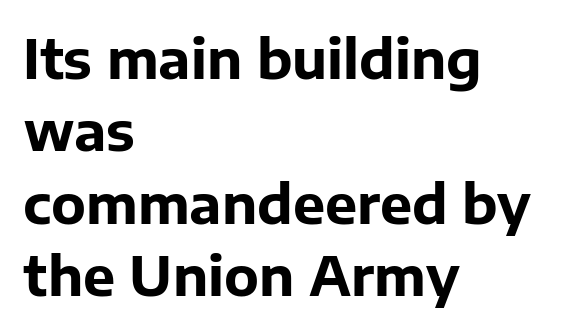
The image shows 54 px bold sans-serif type, upright; set left-aligned, normal line spacing (1.34x), normal letter spacing, not underlined; low stroke contrast and a medium x-height.
